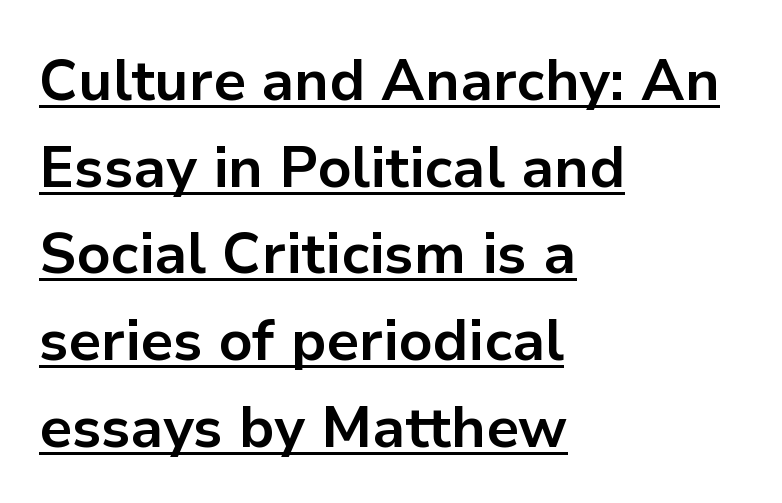
Each line starts at the same left margin while the right side varies. The lines sit at an ordinary, default distance from one another. How are the letters spaced? Ordinarily, with no added tracking. The face used here has the dense, thick strokes of a bold.
